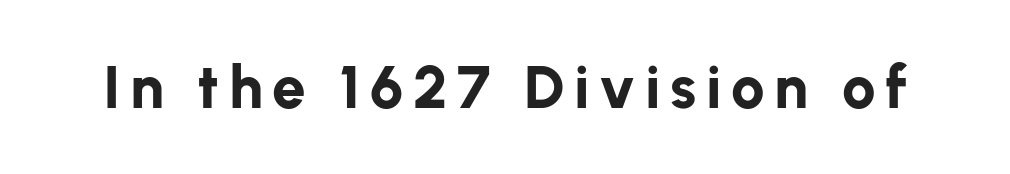
The image shows 60 px bold sans-serif type, upright; set not underlined; low stroke contrast and a medium x-height.
